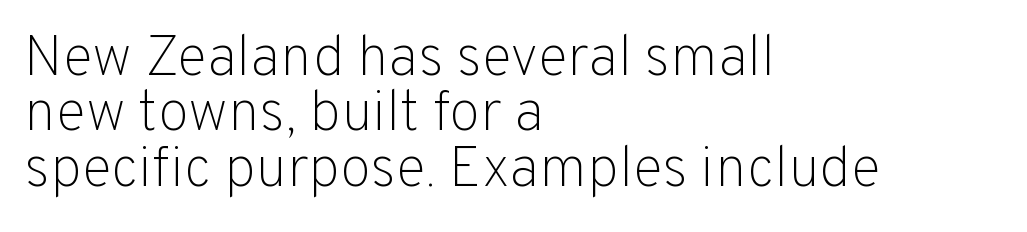
The image shows 57 px light sans-serif type, upright; set left-aligned, tight line spacing (0.97x), normal letter spacing, not underlined; low stroke contrast and a medium x-height.
